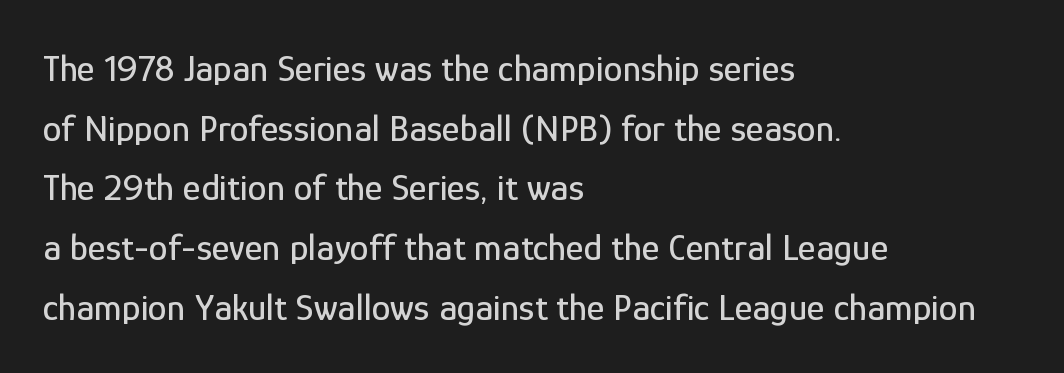
Classification — sans serif. The glyphs are unaccompanied by any horizontal stroke below them. Varying glyph widths throughout — classic text-font behaviour. Leading matches the norm, producing a regular column. Between one letter and the next there's only the usual sliver of space. Visually the block forms a straight wall on the left and a jagged coastline on the right.
